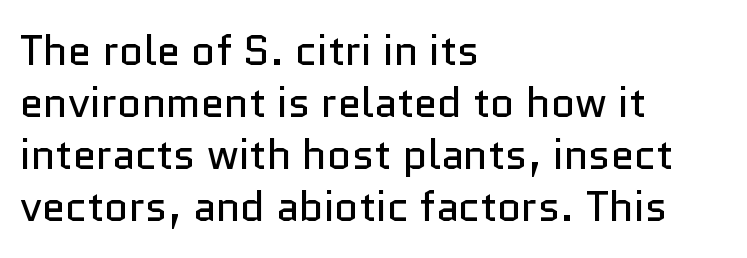
A bare baseline throughout the passage. Standard letterfit; no display-style spreading of the glyphs. Line starts are locked; line ends wander. Is this a fixed-width face? No — the glyphs have proportional, varying widths. Notice how the stems are strictly vertical — no italics here. Caption: face not bold, strokes unweighted.
